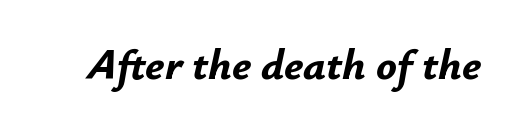
The image shows 43 px bold type, italic (leaning right); set normal letter spacing, not underlined; low stroke contrast and a small x-height.
